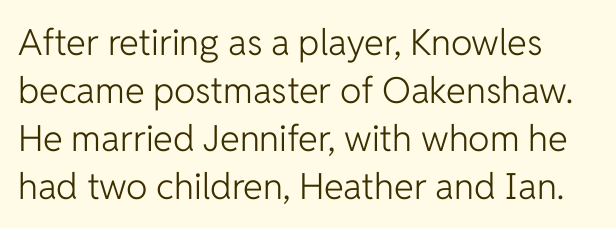
{"serif": "no", "italic": "no", "bold": "no", "weight": "light", "width": "normal", "stroke_contrast": "low", "x_height": "medium", "monospaced": "no", "underline": "no", "line_spacing": "normal", "line_spacing_ratio": 1.33, "letter_spacing": "normal", "letter_spacing_em": 0.0, "glyph_px": 36}
